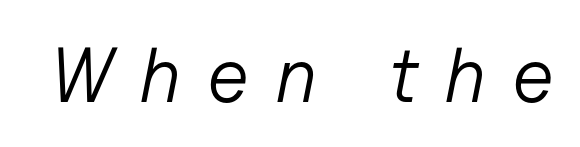
The image shows 78 px light type, italic (leaning right); set unusually wide letter spacing (+0.33 em), not underlined; low stroke contrast and a medium x-height.
